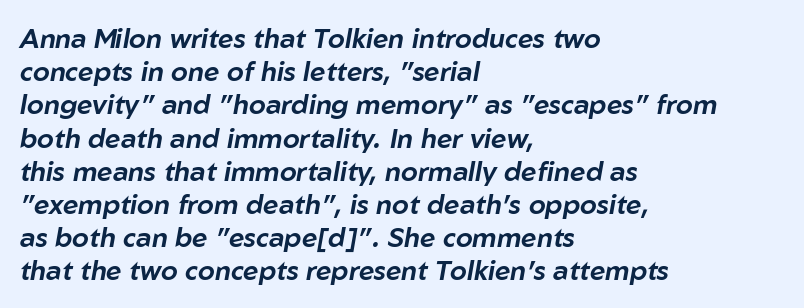
{"italic": "yes", "lean": "right", "slant_degrees": 10, "underline": "no", "align": "left", "line_spacing_ratio": 1.23, "letter_spacing": "normal", "letter_spacing_em": 0.0, "glyph_px": 27}
